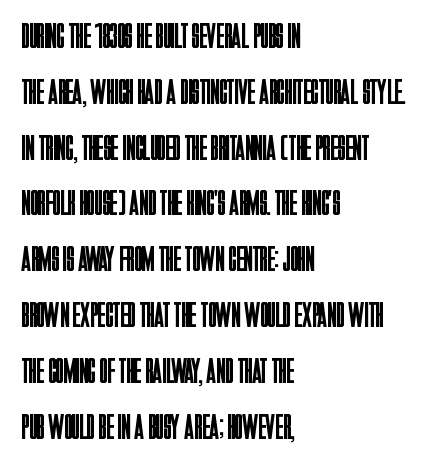
The image shows 36 px regular-weight, condensed sans-serif type, upright; set left-aligned, normal line spacing (1.55x), normal letter spacing, not underlined; low stroke contrast and a large x-height.
